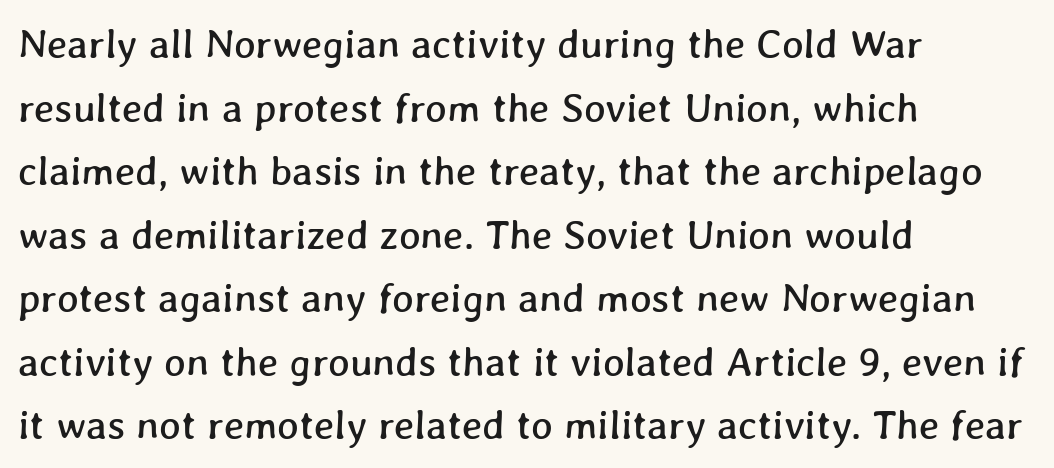
The rendering uses natural spacing where letterforms have individual widths. Underline: absent. The typesetter chose a ragged-right arrangement here. Between one letter and the next there's only the usual sliver of space. Interline gaps are of average width in this sample.
